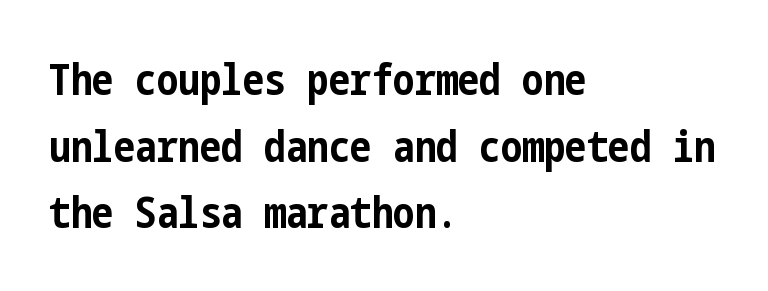
The words here are not underlined. This rendering uses left alignment, leaving the right contour irregular. Characters remain perfectly vertical along every line. Typesetter's note: full bold, strokes at maximum text heaviness. This sample uses a sans-serif face. Rows of type keep a routine distance in the vertical direction.
